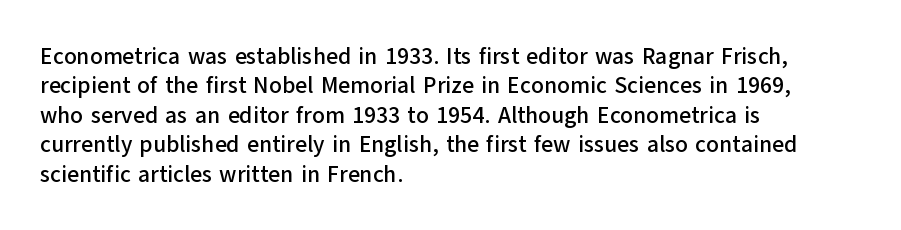
The image shows 23 px text type, upright; set left-aligned, normal line spacing (1.28x), normal letter spacing, not underlined.
